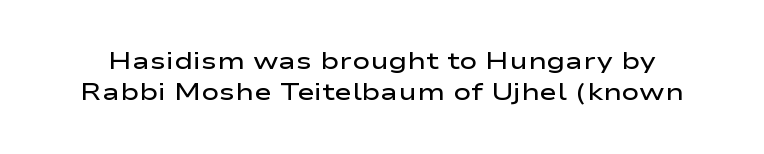
The image shows 24 px text type, upright; set normal line spacing (1.3x), normal letter spacing, not underlined.
